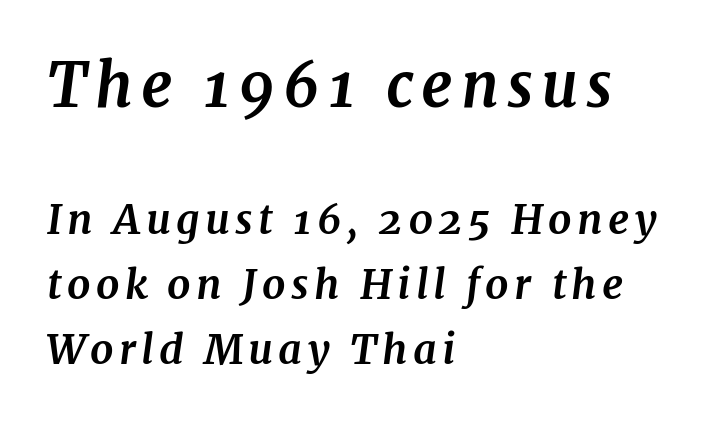
Q: Is the text bold? A: Yes.
Q: Is the text italic (slanted)? A: Yes, it leans right by about 7 degrees.
Q: Is the typeface a serif or a sans-serif typeface? A: Serif.
Q: Is the text underlined? A: No.
Q: How is the paragraph aligned? A: Left-aligned.
Q: Is the spacing between lines tight, normal or loose? A: Normal.
Q: Which block of text is set in a larger size, the first (top) or the second (bottom)? A: The first (top) one.
Q: Width (condensed, normal, or wide)? A: Normal.
Q: Stroke contrast? A: Medium.
Q: x-height? A: Medium.
Q: Monospaced? A: No.
